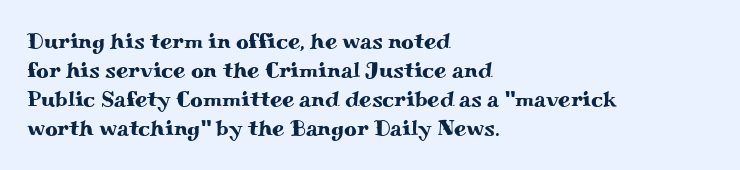
It's the straight-up-and-down kind of type. The horizontal fit of the characters is conventional and even. These lines are set flush left with a ragged right edge. Glance below the letters and you will spot only blank space.
